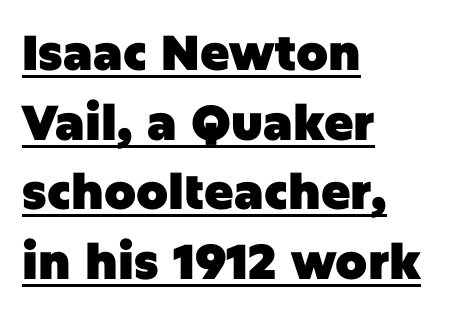
Q: Is the text bold? A: Yes.
Q: Is the text italic (slanted)? A: No, it is upright.
Q: Is the typeface a serif or a sans-serif typeface? A: Sans-serif.
Q: Is the text underlined? A: Yes.
Q: How is the paragraph aligned? A: Left-aligned.
Q: Is the spacing between letters normal or unusually wide? A: Normal.
Q: Is the spacing between lines tight, normal or loose? A: Normal.
Q: Width (condensed, normal, or wide)? A: Normal.
Q: Stroke contrast? A: Low.
Q: x-height? A: Large.
Q: Monospaced? A: No.
